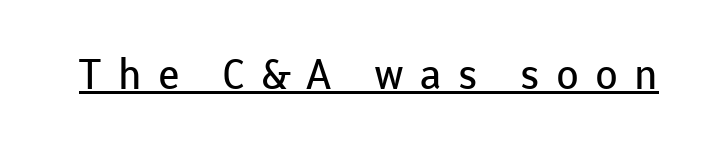
The font family rendered here belongs to the sans-serif group. Each line of the rendering has a horizontal stroke beneath the glyphs. Think standard paragraph weight, or any step lighter than that. Think of a printed novel: that variable character pitch is what you see here.
